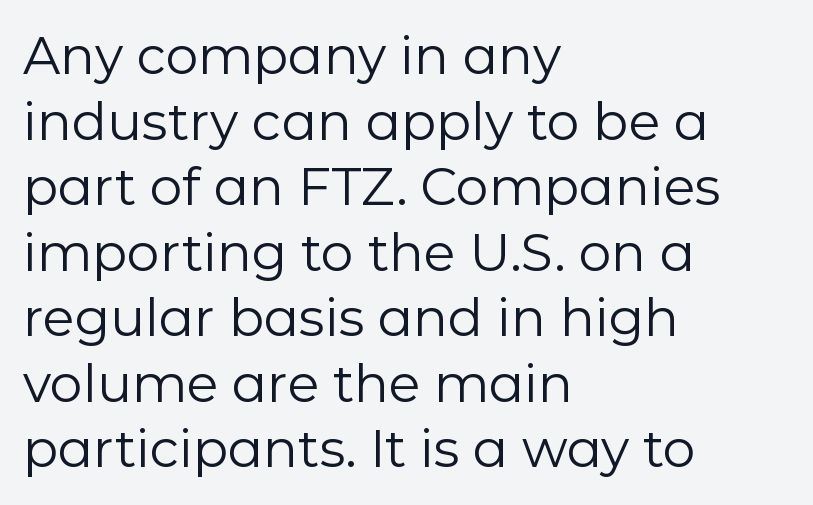
Q: Is the text bold? A: No.
Q: Is the text italic (slanted)? A: No, it is upright.
Q: Is the typeface a serif or a sans-serif typeface? A: Sans-serif.
Q: Is the text underlined? A: No.
Q: How is the paragraph aligned? A: Left-aligned.
Q: Is the spacing between letters normal or unusually wide? A: Normal.
Q: Is the spacing between lines tight, normal or loose? A: Normal.
Q: Width (condensed, normal, or wide)? A: Normal.
Q: Stroke contrast? A: Low.
Q: x-height? A: Medium.
Q: Monospaced? A: No.
